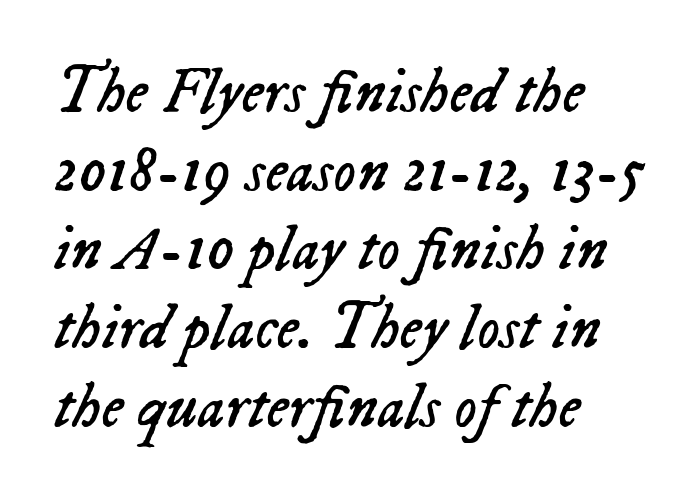
Q: Is the text bold? A: No.
Q: Is the text italic (slanted)? A: Yes, it leans right by about 23 degrees.
Q: Is the text underlined? A: No.
Q: How is the paragraph aligned? A: Left-aligned.
Q: Is the spacing between letters normal or unusually wide? A: Normal.
Q: Is the spacing between lines tight, normal or loose? A: Normal.
Q: Width (condensed, normal, or wide)? A: Normal.
Q: Stroke contrast? A: Low.
Q: x-height? A: Medium.
Q: Monospaced? A: No.
